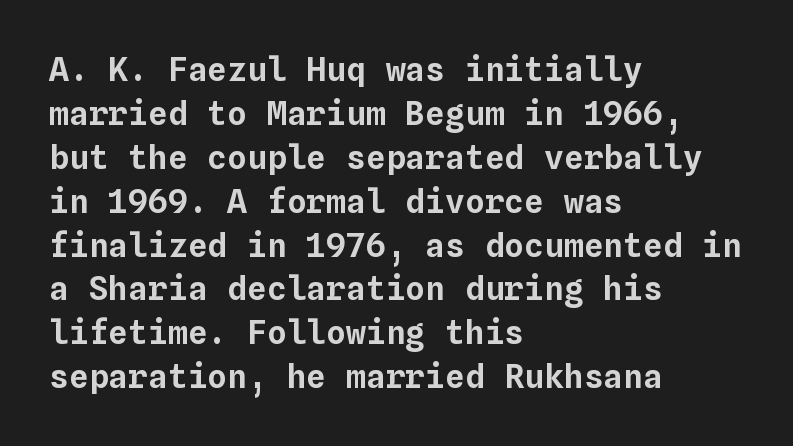
The image shows 33 px text type, upright, monospaced; set left-aligned, normal line spacing (1.33x), normal letter spacing, not underlined; low stroke contrast and a medium x-height.
